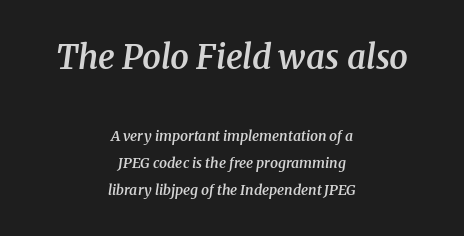
Q: Is the text bold? A: Semi-bold.
Q: Is the text italic (slanted)? A: Yes, it leans right by about 8 degrees.
Q: Is the typeface a serif or a sans-serif typeface? A: Serif.
Q: Is the text underlined? A: No.
Q: How is the paragraph aligned? A: Centered.
Q: Is the spacing between letters normal or unusually wide? A: Normal.
Q: Is the spacing between lines tight, normal or loose? A: Loose.
Q: Which block of text is set in a larger size, the first (top) or the second (bottom)? A: The first (top) one.
Q: Width (condensed, normal, or wide)? A: Normal.
Q: Stroke contrast? A: Medium.
Q: x-height? A: Medium.
Q: Monospaced? A: No.
